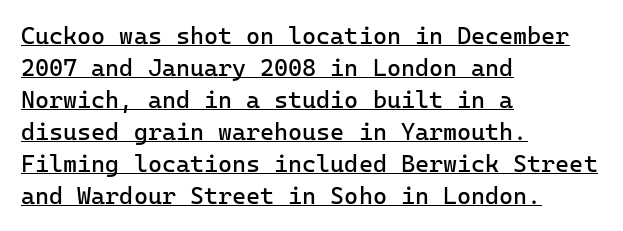
Q: Is the text bold? A: No.
Q: Is the text italic (slanted)? A: No, it is upright.
Q: Is the text underlined? A: Yes.
Q: How is the paragraph aligned? A: Left-aligned.
Q: Is the spacing between letters normal or unusually wide? A: Normal.
Q: Is the spacing between lines tight, normal or loose? A: Normal.
